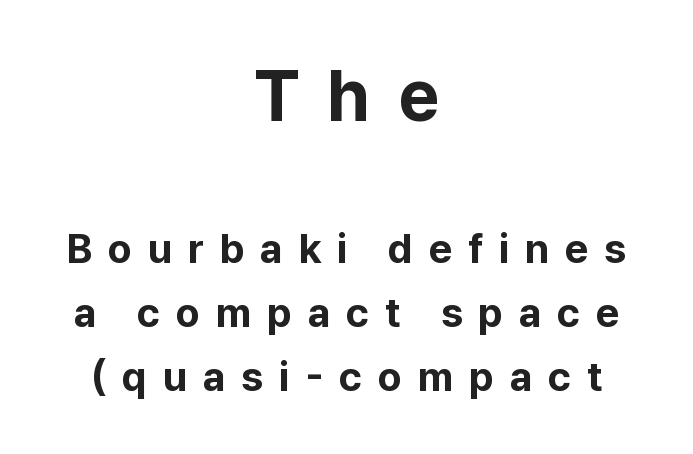
{"serif": "no", "italic": "no", "bold": "yes", "weight": "bold", "width": "normal", "stroke_contrast": "low", "x_height": "medium", "monospaced": "no", "underline": "no", "align": "center", "line_spacing": "normal", "line_spacing_ratio": 1.57, "letter_spacing": "wide", "letter_spacing_em": 0.38, "larger_block": "first", "size_ratio": 1.76, "glyph_px": 72}
